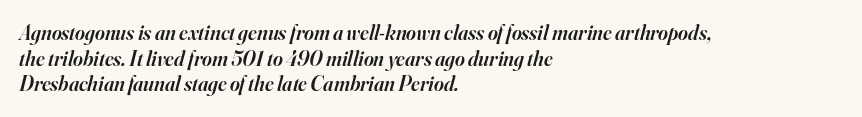
{"italic": "yes", "lean": "right", "slant_degrees": 16, "bold": "semi", "underline": "no", "align": "left", "line_spacing_ratio": 1.22, "letter_spacing": "normal", "letter_spacing_em": 0.0, "glyph_px": 21}
